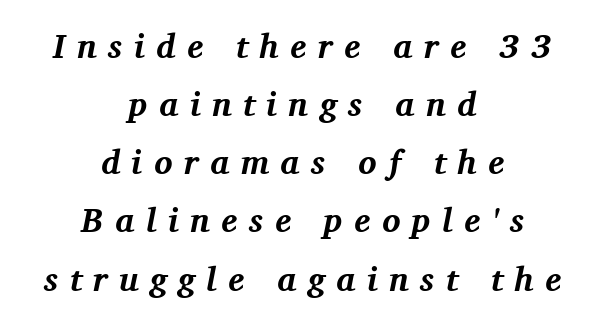
The image shows 34 px bold serif type, italic (leaning right); set centered, line spacing 1.71x, unusually wide letter spacing (+0.34 em), not underlined; medium stroke contrast and a medium x-height.
